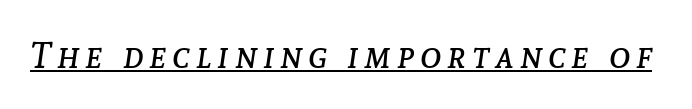
The image shows 36 px regular-weight type, italic (leaning right); set underlined; low stroke contrast and a medium x-height.
